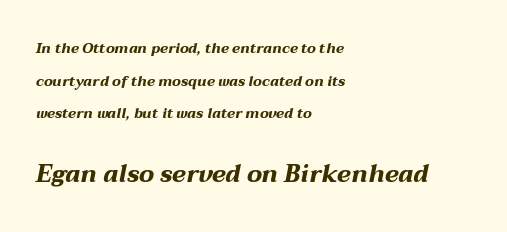
Honestly, the letter spacing is just normal — you wouldn't notice it. Caption: multi-line text, flush left, ragged right. Leading is clearly above the norm, producing a sparse column. Descenders hang freely into open space. The characters look thick and weighty, a clear bold. Whoever set this made the second block the dominant, larger element.
